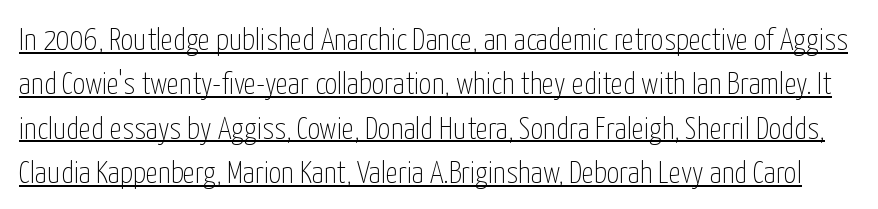
Q: Is the text bold? A: No.
Q: Is the text italic (slanted)? A: No, it is upright.
Q: Is the typeface a serif or a sans-serif typeface? A: Sans-serif.
Q: Is the text underlined? A: Yes.
Q: Is the spacing between letters normal or unusually wide? A: Normal.
Q: Is the spacing between lines tight, normal or loose? A: Normal.
Q: Width (condensed, normal, or wide)? A: Condensed.
Q: Stroke contrast? A: Low.
Q: x-height? A: Medium.
Q: Monospaced? A: No.
